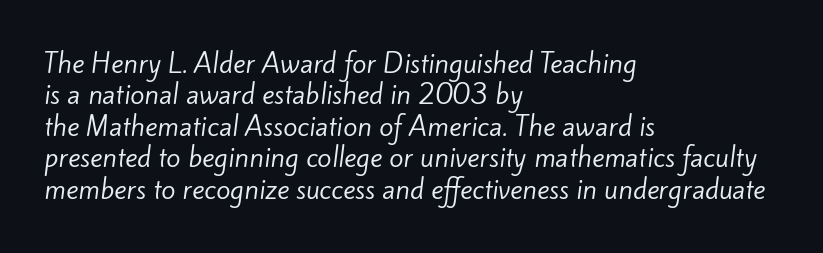
The image shows 26 px text type; set left-aligned, line spacing 1.21x, normal letter spacing, not underlined.
